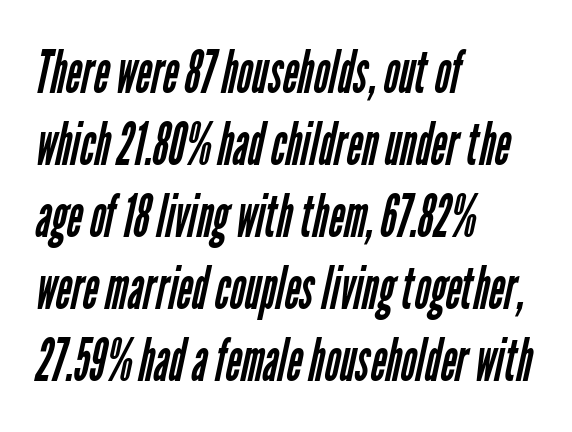
Q: Is the text bold? A: No.
Q: Is the typeface a serif or a sans-serif typeface? A: Sans-serif.
Q: Is the text underlined? A: No.
Q: How is the paragraph aligned? A: Left-aligned.
Q: Is the spacing between letters normal or unusually wide? A: Normal.
Q: Width (condensed, normal, or wide)? A: Condensed.
Q: Stroke contrast? A: Low.
Q: x-height? A: Medium.
Q: Monospaced? A: No.
